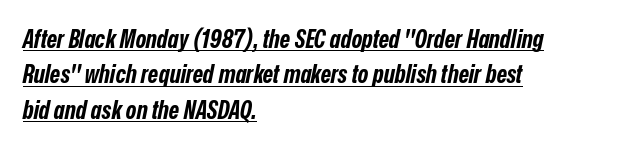
{"italic": "yes", "lean": "right", "slant_degrees": 12, "bold": "yes", "underline": "yes", "align": "left", "line_spacing": "normal", "line_spacing_ratio": 1.42, "letter_spacing": "normal", "letter_spacing_em": 0.0, "glyph_px": 25}
